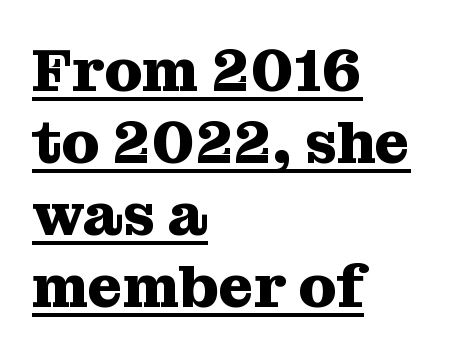
Q: Is the text bold? A: Yes.
Q: Is the text italic (slanted)? A: No, it is upright.
Q: Is the typeface a serif or a sans-serif typeface? A: Serif.
Q: Is the text underlined? A: Yes.
Q: How is the paragraph aligned? A: Left-aligned.
Q: Is the spacing between letters normal or unusually wide? A: Normal.
Q: Width (condensed, normal, or wide)? A: Normal.
Q: Stroke contrast? A: Medium.
Q: x-height? A: Medium.
Q: Monospaced? A: No.
